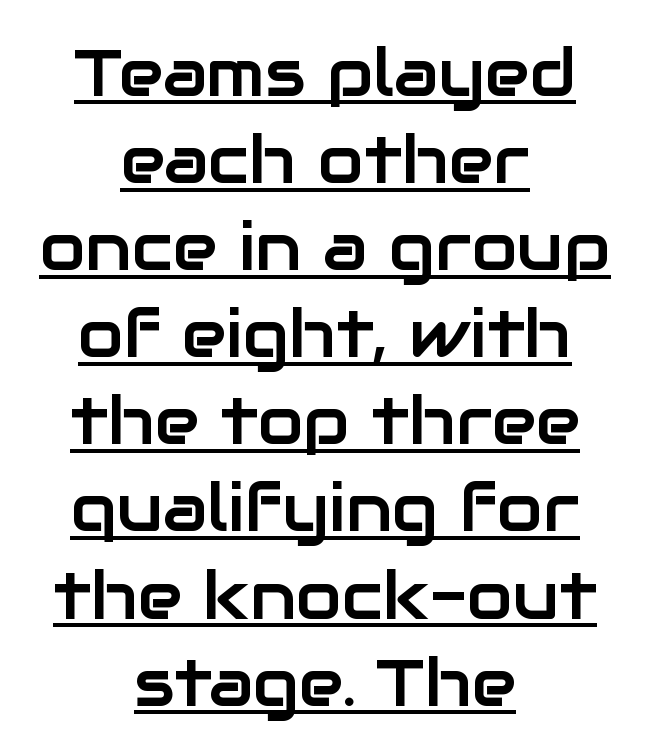
Q: Is the text italic (slanted)? A: No, it is upright.
Q: Is the typeface a serif or a sans-serif typeface? A: Sans-serif.
Q: Is the text underlined? A: Yes.
Q: How is the paragraph aligned? A: Centered.
Q: Is the spacing between letters normal or unusually wide? A: Normal.
Q: Is the spacing between lines tight, normal or loose? A: Normal.
Q: Width (condensed, normal, or wide)? A: Normal.
Q: Stroke contrast? A: Low.
Q: x-height? A: Medium.
Q: Monospaced? A: No.
